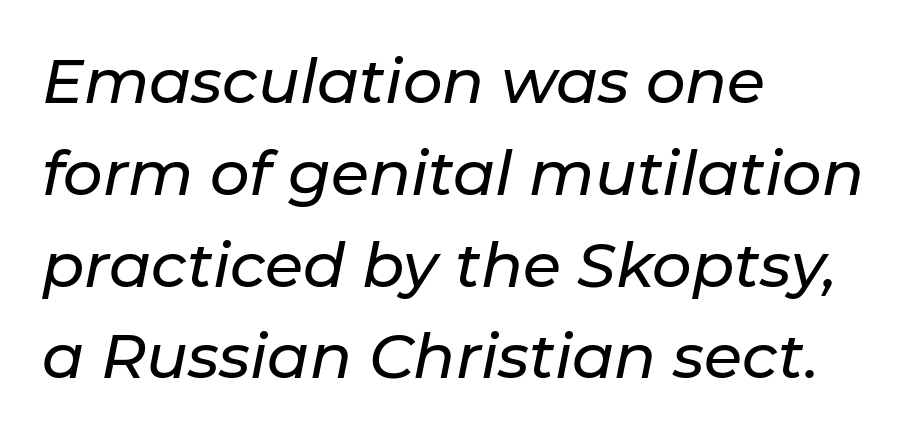
The lettering tilts uniformly, giving the passage an italic look. This rendering leaves character spacing at its baseline value. Descenders hang freely into open space. Which margin do the lines hug? The left one — the right edge is uneven. A typesetter would call this proportional, since set widths differ per character.
